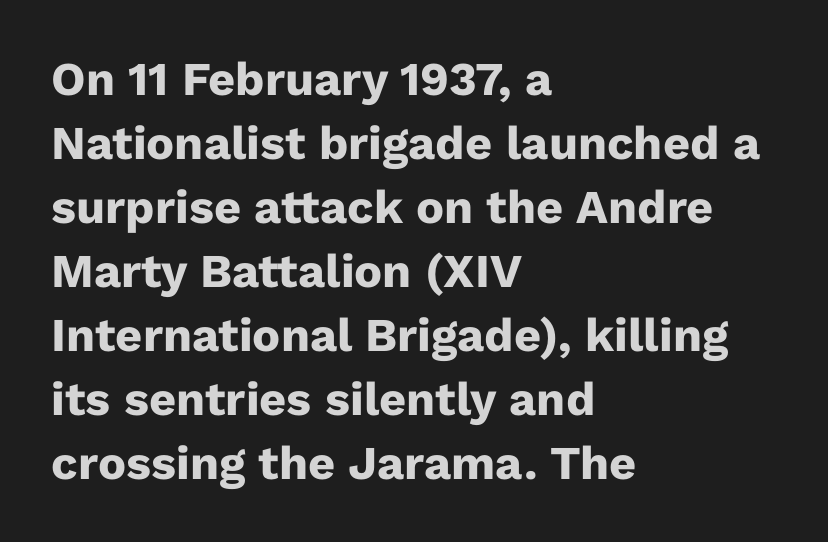
{"serif": "no", "italic": "no", "bold": "yes", "weight": "heavy", "width": "normal", "stroke_contrast": "low", "x_height": "medium", "monospaced": "no", "underline": "no", "align": "left", "line_spacing": "normal", "line_spacing_ratio": 1.36, "letter_spacing": "normal", "letter_spacing_em": 0.0, "glyph_px": 47}
